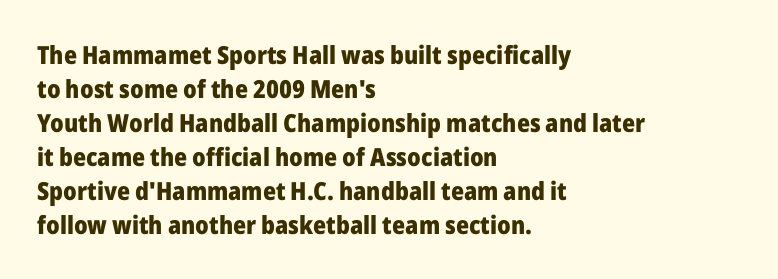
Q: Is the text bold? A: Yes.
Q: Is the text italic (slanted)? A: No, it is upright.
Q: Is the text underlined? A: No.
Q: How is the paragraph aligned? A: Left-aligned.
Q: Is the spacing between letters normal or unusually wide? A: Normal.
Q: Is the spacing between lines tight, normal or loose? A: Normal.
